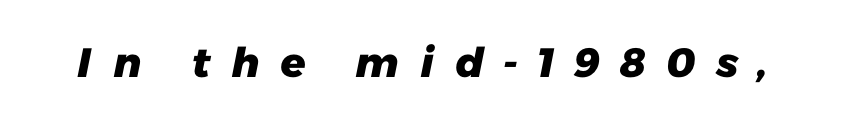
Q: Is the text bold? A: Yes.
Q: Is the typeface a serif or a sans-serif typeface? A: Sans-serif.
Q: Is the text underlined? A: No.
Q: Is the spacing between letters normal or unusually wide? A: Unusually wide.
Q: Width (condensed, normal, or wide)? A: Normal.
Q: Stroke contrast? A: Low.
Q: x-height? A: Medium.
Q: Monospaced? A: No.
